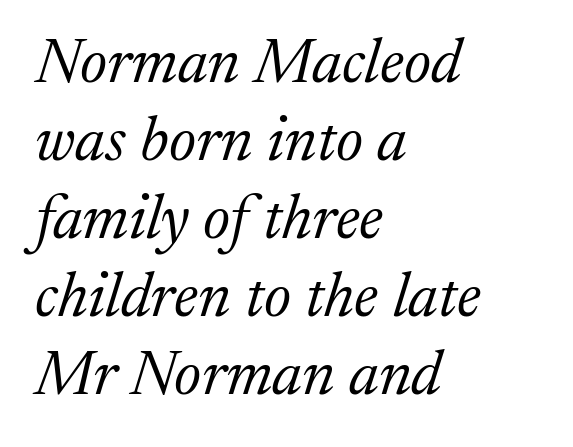
It's the slanting kind of type. Does extra space separate the letters? No, they use regular spacing. The characters display serif detailing at their extremities. Short and long lines alike share a common starting point at left.
